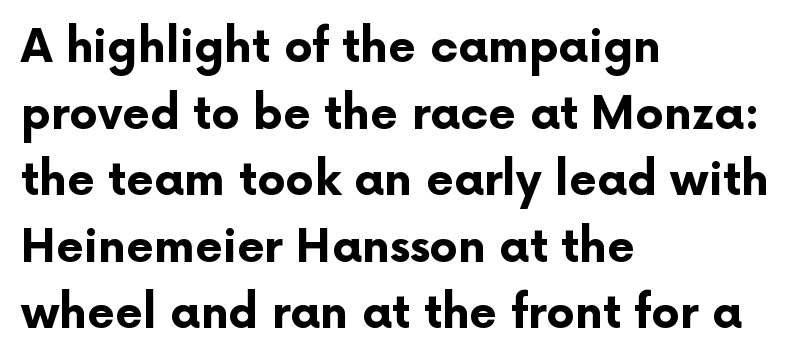
Q: Is the text bold? A: Yes.
Q: Is the text italic (slanted)? A: No, it is upright.
Q: Is the typeface a serif or a sans-serif typeface? A: Sans-serif.
Q: Is the text underlined? A: No.
Q: How is the paragraph aligned? A: Left-aligned.
Q: Is the spacing between letters normal or unusually wide? A: Normal.
Q: Is the spacing between lines tight, normal or loose? A: Normal.
Q: Width (condensed, normal, or wide)? A: Normal.
Q: Stroke contrast? A: Low.
Q: x-height? A: Medium.
Q: Monospaced? A: No.
